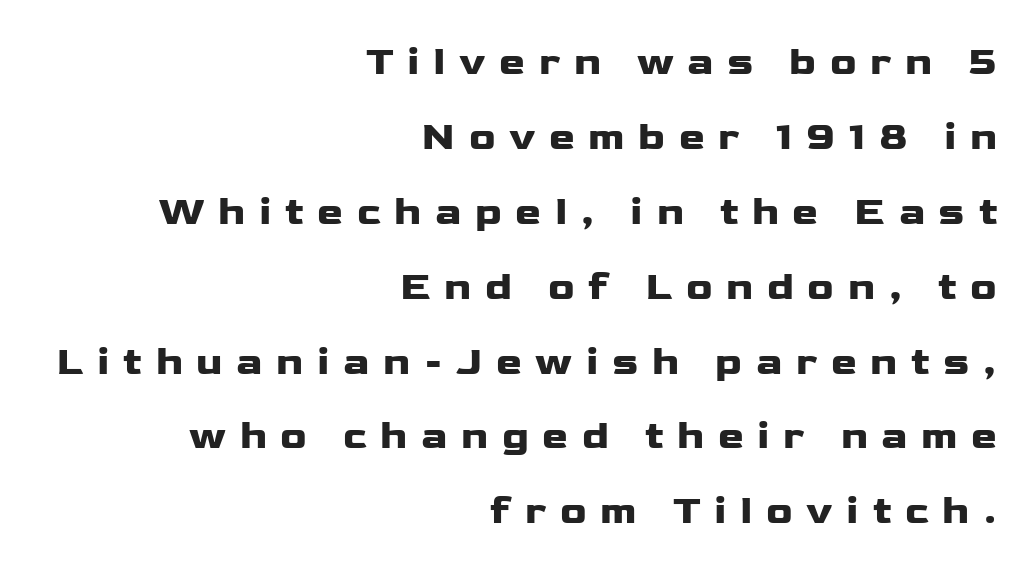
The image shows 39 px heavy, wide sans-serif type, upright; set right-aligned, loose line spacing (1.92x), unusually wide letter spacing (+0.35 em), not underlined; low stroke contrast and a medium x-height.
